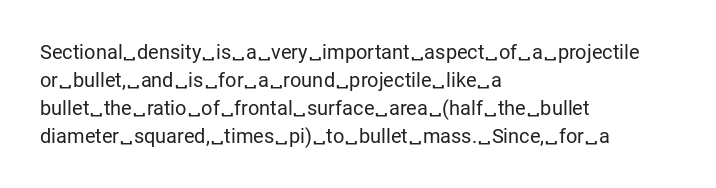
{"italic": "no", "bold": "no", "underline": "no", "align": "left", "line_spacing": "normal", "line_spacing_ratio": 1.4, "letter_spacing": "normal", "letter_spacing_em": 0.0, "glyph_px": 20}
